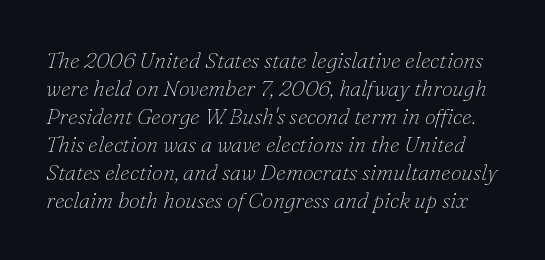
Q: Is the text bold? A: No.
Q: Is the text italic (slanted)? A: Yes, it leans right by about 16 degrees.
Q: Is the text underlined? A: No.
Q: Is the spacing between letters normal or unusually wide? A: Normal.
Q: Is the spacing between lines tight, normal or loose? A: Normal.
